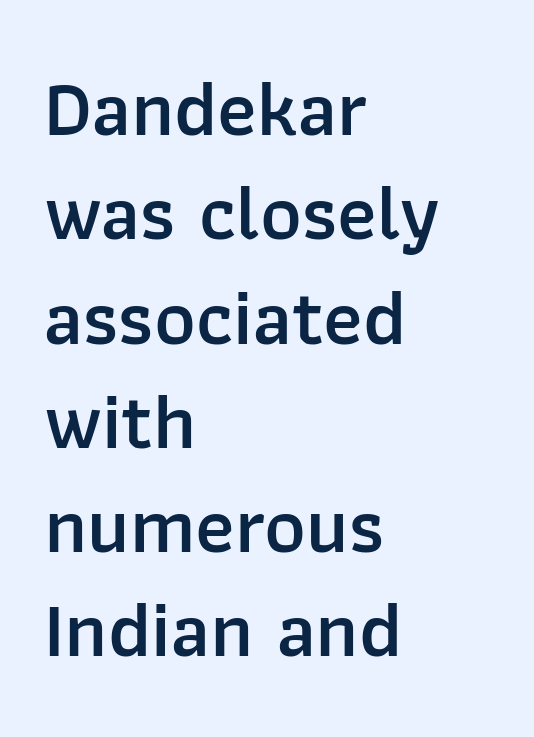
Q: Is the text bold? A: Semi-bold.
Q: Is the text italic (slanted)? A: No, it is upright.
Q: Is the typeface a serif or a sans-serif typeface? A: Sans-serif.
Q: Is the text underlined? A: No.
Q: How is the paragraph aligned? A: Left-aligned.
Q: Is the spacing between letters normal or unusually wide? A: Normal.
Q: Is the spacing between lines tight, normal or loose? A: Normal.
Q: Width (condensed, normal, or wide)? A: Normal.
Q: Stroke contrast? A: Low.
Q: x-height? A: Medium.
Q: Monospaced? A: No.
